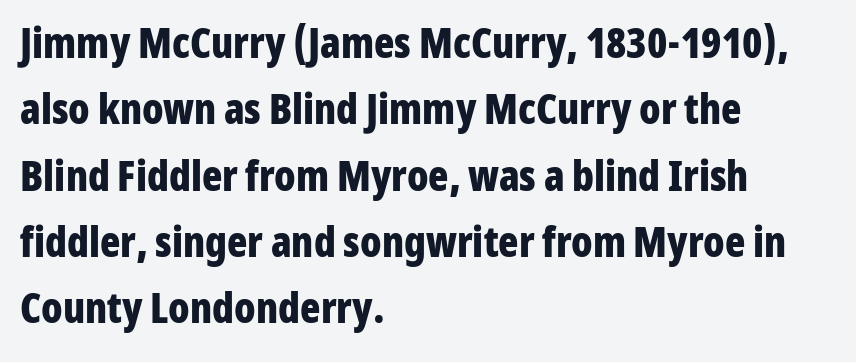
Q: Is the text bold? A: Yes.
Q: Is the text italic (slanted)? A: No, it is upright.
Q: Is the typeface a serif or a sans-serif typeface? A: Sans-serif.
Q: Is the text underlined? A: No.
Q: How is the paragraph aligned? A: Left-aligned.
Q: Is the spacing between letters normal or unusually wide? A: Normal.
Q: Is the spacing between lines tight, normal or loose? A: Normal.
Q: Width (condensed, normal, or wide)? A: Condensed.
Q: Stroke contrast? A: Low.
Q: x-height? A: Medium.
Q: Monospaced? A: No.
